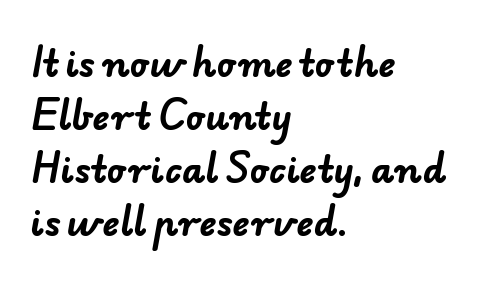
Q: Is the text bold? A: Yes.
Q: Is the typeface a serif or a sans-serif typeface? A: Sans-serif.
Q: Is the text underlined? A: No.
Q: How is the paragraph aligned? A: Left-aligned.
Q: Is the spacing between letters normal or unusually wide? A: Normal.
Q: Is the spacing between lines tight, normal or loose? A: Normal.
Q: Width (condensed, normal, or wide)? A: Normal.
Q: Stroke contrast? A: Low.
Q: x-height? A: Small.
Q: Monospaced? A: No.
